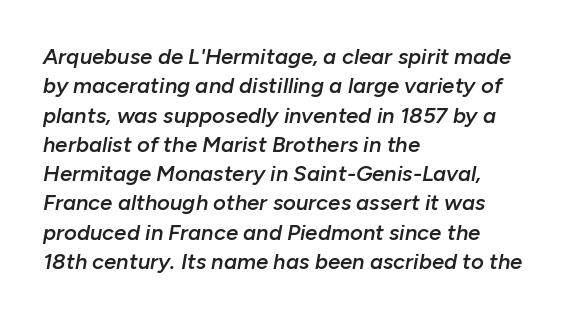
Q: Is the text bold? A: Semi-bold.
Q: Is the text italic (slanted)? A: Yes, it leans right by about 10 degrees.
Q: Is the text underlined? A: No.
Q: How is the paragraph aligned? A: Left-aligned.
Q: Is the spacing between letters normal or unusually wide? A: Normal.
Q: Is the spacing between lines tight, normal or loose? A: Normal.
